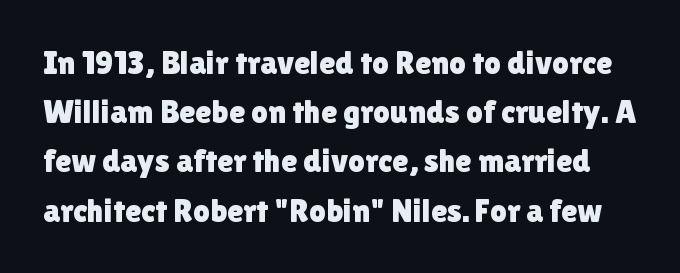
Upright lettering throughout. Check where the strokes stop: nothing finishes them off — pure sans. Only glyphs here, with clear space below each row. A typesetter would call this proportional, since set widths differ per character.
